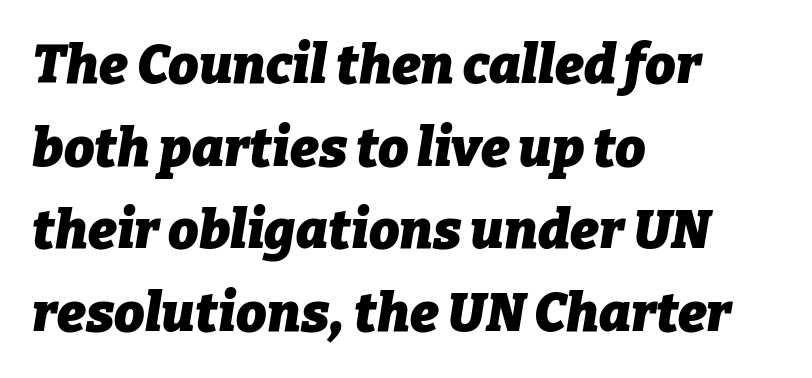
{"italic": "yes", "lean": "right", "slant_degrees": 9, "bold": "yes", "weight": "heavy", "width": "normal", "stroke_contrast": "low", "x_height": "medium", "monospaced": "no", "underline": "no", "align": "left", "line_spacing": "normal", "line_spacing_ratio": 1.53, "letter_spacing": "normal", "letter_spacing_em": 0.0, "glyph_px": 54}
